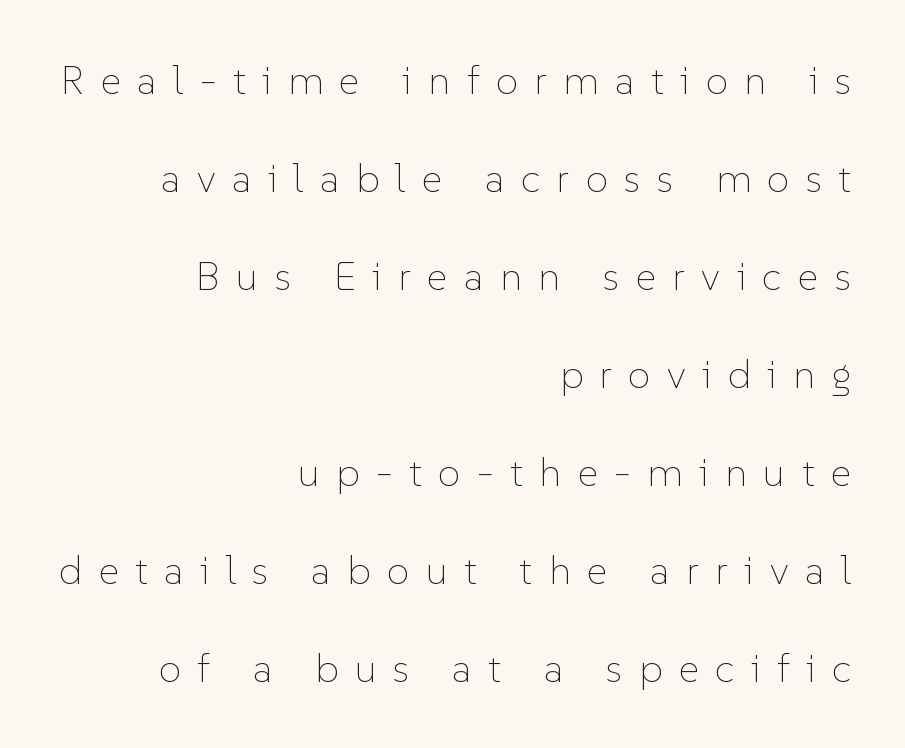
Q: Is the text bold? A: No.
Q: Is the text italic (slanted)? A: No, it is upright.
Q: Is the text underlined? A: No.
Q: How is the paragraph aligned? A: Right-aligned.
Q: Is the spacing between letters normal or unusually wide? A: Unusually wide.
Q: Is the spacing between lines tight, normal or loose? A: Loose.
Q: Width (condensed, normal, or wide)? A: Normal.
Q: Stroke contrast? A: Low.
Q: x-height? A: Medium.
Q: Monospaced? A: No.
